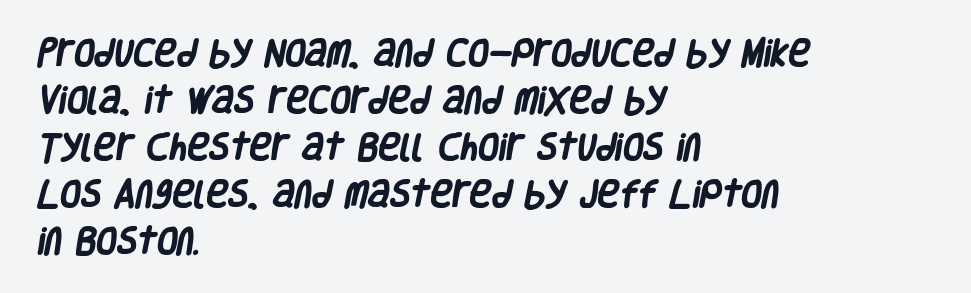
{"serif": "no", "bold": "yes", "weight": "heavy", "width": "condensed", "stroke_contrast": "low", "x_height": "large", "monospaced": "no", "underline": "no", "align": "left", "line_spacing": "normal", "line_spacing_ratio": 1.57, "letter_spacing": "normal", "letter_spacing_em": 0.0, "glyph_px": 30}
